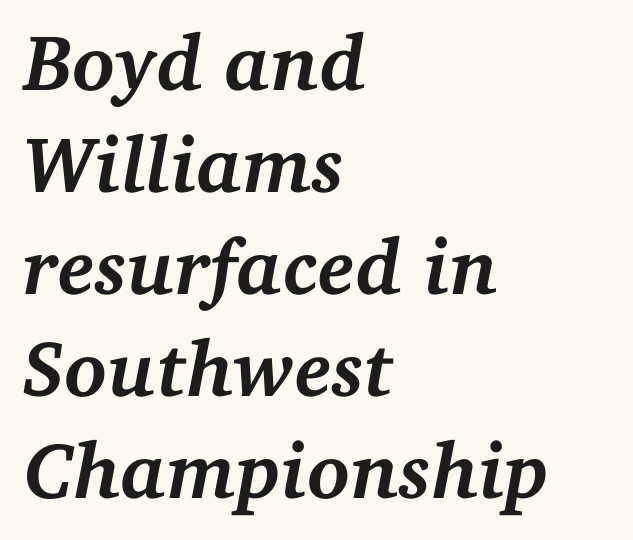
Q: Is the text bold? A: Yes.
Q: Is the text italic (slanted)? A: Yes, it leans right by about 11 degrees.
Q: Is the typeface a serif or a sans-serif typeface? A: Serif.
Q: Is the text underlined? A: No.
Q: How is the paragraph aligned? A: Left-aligned.
Q: Is the spacing between letters normal or unusually wide? A: Normal.
Q: Is the spacing between lines tight, normal or loose? A: Normal.
Q: Width (condensed, normal, or wide)? A: Normal.
Q: Stroke contrast? A: Medium.
Q: x-height? A: Medium.
Q: Monospaced? A: No.
